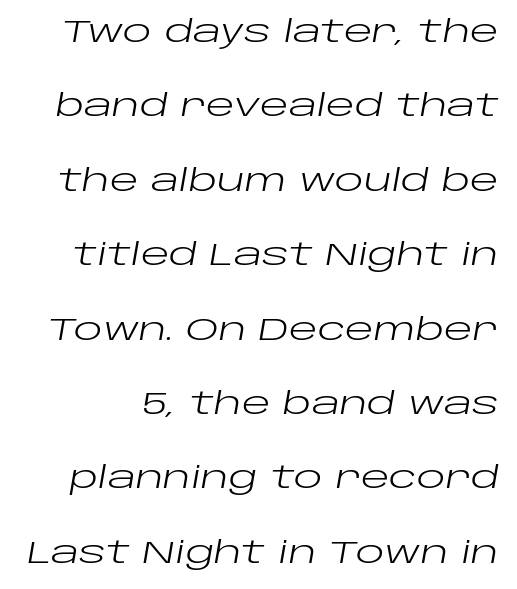
{"italic": "yes", "lean": "right", "slant_degrees": 10, "bold": "no", "weight": "regular", "width": "wide", "stroke_contrast": "low", "x_height": "large", "monospaced": "no", "underline": "no", "line_spacing": "loose", "line_spacing_ratio": 2.48, "letter_spacing": "normal", "letter_spacing_em": 0.0, "glyph_px": 30}
